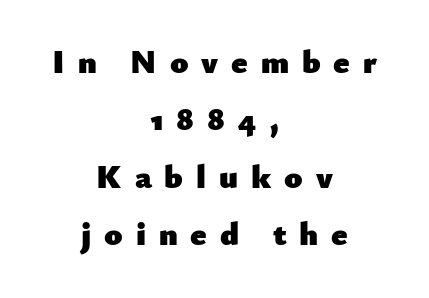
Q: Is the text bold? A: Yes.
Q: Is the text italic (slanted)? A: No, it is upright.
Q: Is the typeface a serif or a sans-serif typeface? A: Sans-serif.
Q: Is the text underlined? A: No.
Q: How is the paragraph aligned? A: Centered.
Q: Is the spacing between letters normal or unusually wide? A: Unusually wide.
Q: Width (condensed, normal, or wide)? A: Normal.
Q: Stroke contrast? A: Low.
Q: x-height? A: Small.
Q: Monospaced? A: No.
